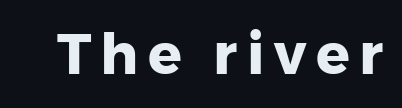
Q: Is the text bold? A: Yes.
Q: Is the text italic (slanted)? A: No, it is upright.
Q: Is the typeface a serif or a sans-serif typeface? A: Sans-serif.
Q: Is the text underlined? A: No.
Q: Width (condensed, normal, or wide)? A: Normal.
Q: Stroke contrast? A: Low.
Q: x-height? A: Medium.
Q: Monospaced? A: No.
